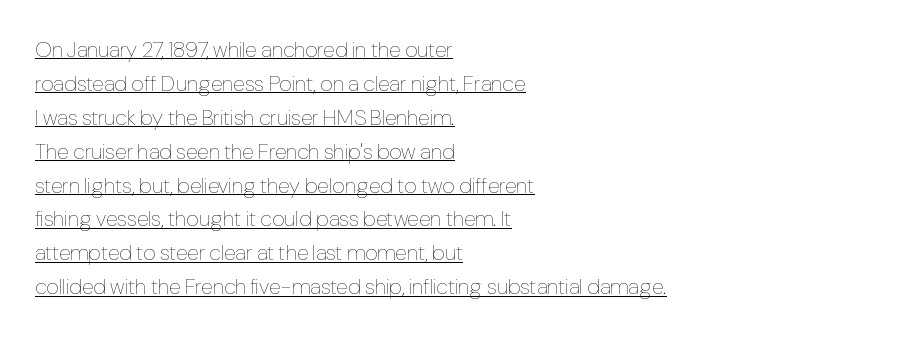
The image shows 22 px text type, upright; set left-aligned, normal line spacing (1.54x), normal letter spacing, underlined.
